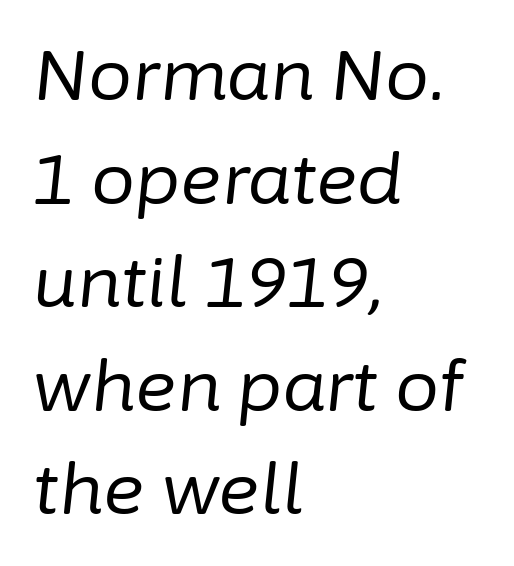
Q: Is the text bold? A: No.
Q: Is the text italic (slanted)? A: Yes, it leans right by about 6 degrees.
Q: Is the text underlined? A: No.
Q: How is the paragraph aligned? A: Left-aligned.
Q: Is the spacing between letters normal or unusually wide? A: Normal.
Q: Is the spacing between lines tight, normal or loose? A: Normal.
Q: Width (condensed, normal, or wide)? A: Normal.
Q: Stroke contrast? A: Low.
Q: x-height? A: Medium.
Q: Monospaced? A: No.
